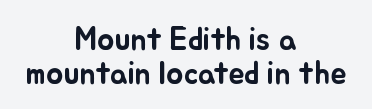
Just letters on the line, the space beneath them empty. Nothing unusual about the tracking: characters are spaced as the font intends. These lines are rendered in a variable-pitch font. The lines in this sample share a center point and differ in where they start and stop.
